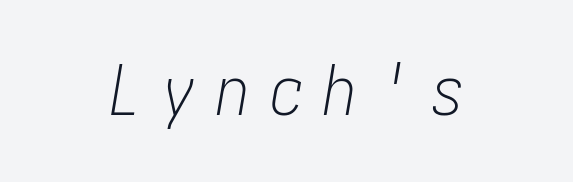
{"italic": "yes", "lean": "right", "slant_degrees": 10, "bold": "no", "weight": "light", "width": "condensed", "stroke_contrast": "low", "x_height": "medium", "underline": "no", "align": "center", "letter_spacing": "wide", "letter_spacing_em": 0.29, "glyph_px": 68}
